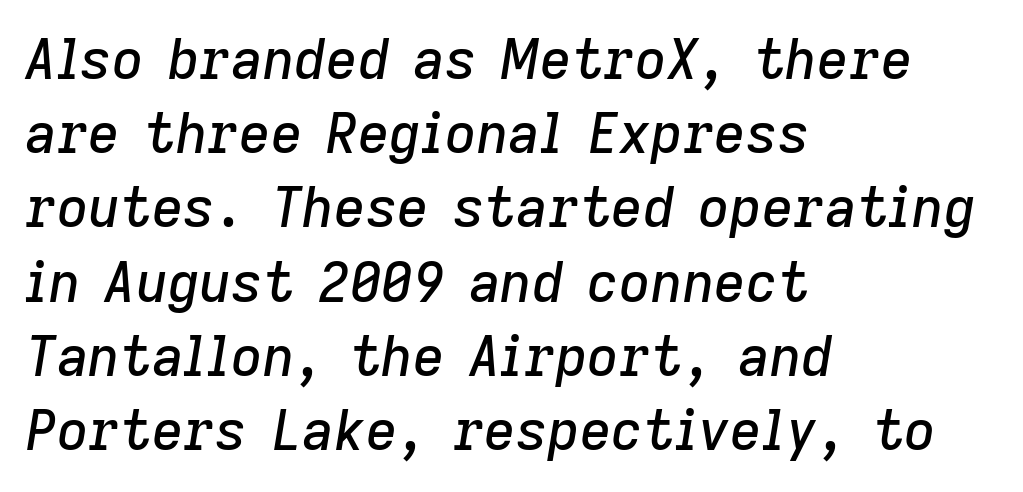
Q: Is the text italic (slanted)? A: Yes, it leans right by about 9 degrees.
Q: Is the text underlined? A: No.
Q: How is the paragraph aligned? A: Left-aligned.
Q: Is the spacing between letters normal or unusually wide? A: Normal.
Q: Is the spacing between lines tight, normal or loose? A: Normal.
Q: Width (condensed, normal, or wide)? A: Normal.
Q: Stroke contrast? A: Low.
Q: x-height? A: Medium.
Q: Monospaced? A: No.
